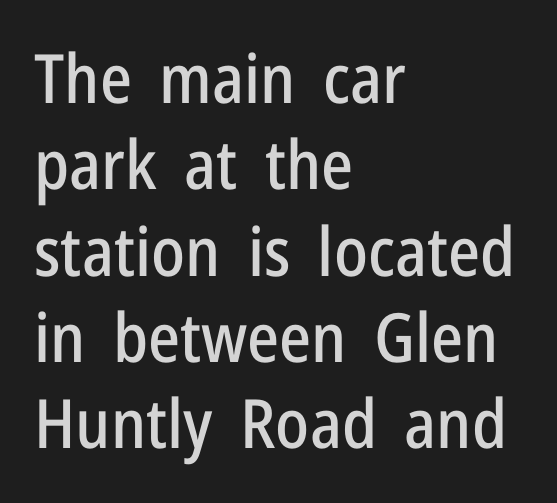
{"serif": "no", "italic": "no", "width": "condensed", "stroke_contrast": "low", "x_height": "medium", "monospaced": "no", "underline": "no", "align": "left", "line_spacing": "normal", "line_spacing_ratio": 1.27, "letter_spacing": "normal", "letter_spacing_em": 0.0, "glyph_px": 68}
